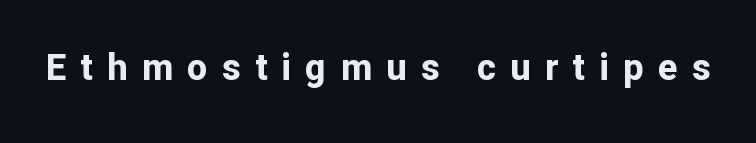
{"serif": "no", "italic": "no", "bold": "yes", "weight": "bold", "width": "normal", "stroke_contrast": "low", "x_height": "medium", "monospaced": "no", "underline": "no", "letter_spacing": "wide", "letter_spacing_em": 0.4, "glyph_px": 36}
